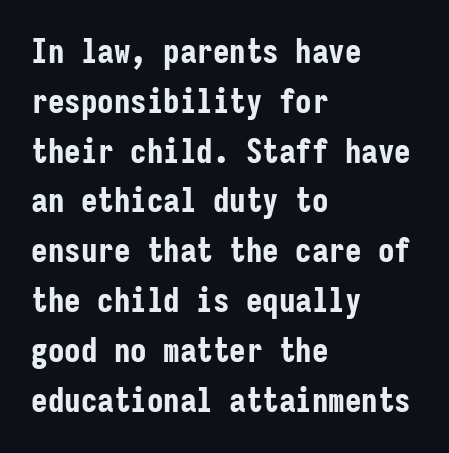
The image shows 33 px bold, condensed sans-serif type, upright, monospaced; set left-aligned, normal line spacing (1.51x), normal letter spacing, not underlined; low stroke contrast and a medium x-height.
